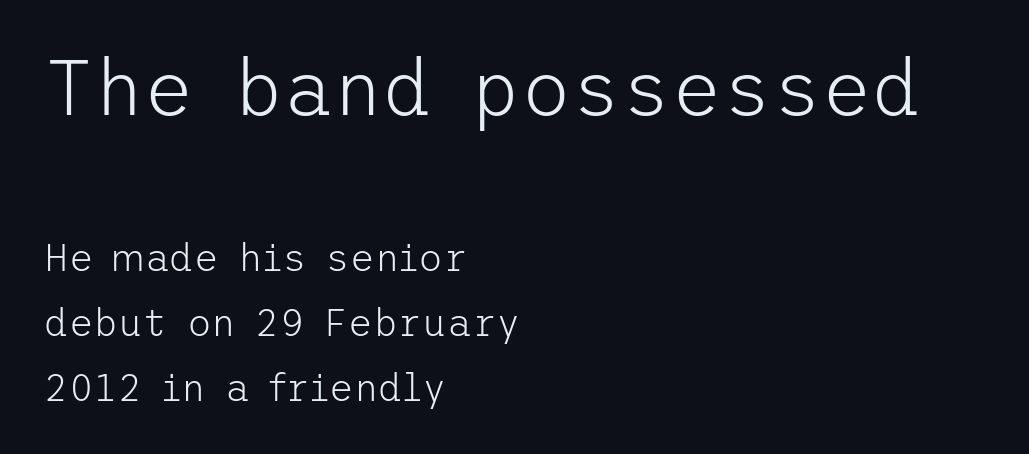
Q: Is the text bold? A: No.
Q: Is the text italic (slanted)? A: No, it is upright.
Q: Is the typeface a serif or a sans-serif typeface? A: Sans-serif.
Q: Is the text underlined? A: No.
Q: How is the paragraph aligned? A: Left-aligned.
Q: Is the spacing between letters normal or unusually wide? A: Normal.
Q: Is the spacing between lines tight, normal or loose? A: Normal.
Q: Which block of text is set in a larger size, the first (top) or the second (bottom)? A: The first (top) one.
Q: Width (condensed, normal, or wide)? A: Normal.
Q: Stroke contrast? A: Low.
Q: x-height? A: Medium.
